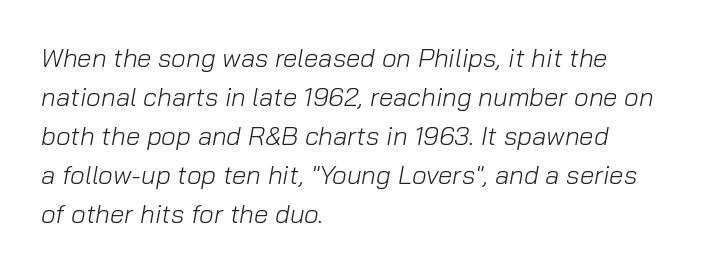
{"italic": "yes", "lean": "right", "slant_degrees": 10, "bold": "no", "underline": "no", "align": "left", "line_spacing": "normal", "line_spacing_ratio": 1.5, "letter_spacing": "normal", "letter_spacing_em": 0.0, "glyph_px": 26}
